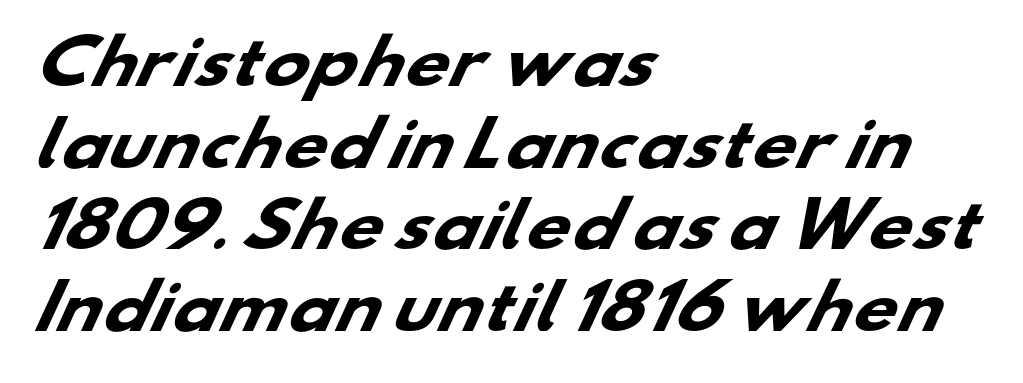
Every letter is thick-stroked: bold, no question. A classic flush-left, rag-right setting is used for this passage. The passage shown is typed in a proportional face where columns would drift. Just letters on the line, the space beneath them empty.
